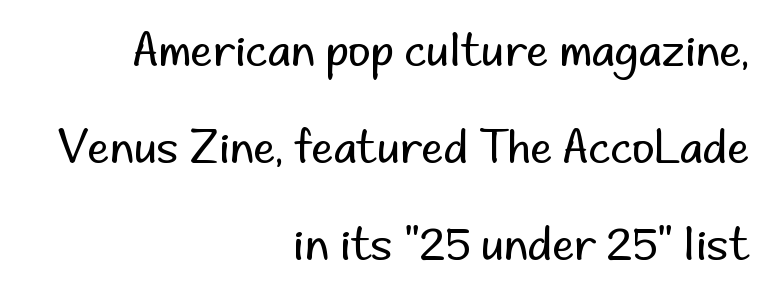
{"serif": "no", "italic": "no", "bold": "no", "weight": "regular", "width": "normal", "stroke_contrast": "low", "x_height": "small", "monospaced": "no", "underline": "no", "align": "right", "line_spacing": "loose", "line_spacing_ratio": 2.21, "letter_spacing": "normal", "letter_spacing_em": 0.0, "glyph_px": 44}
